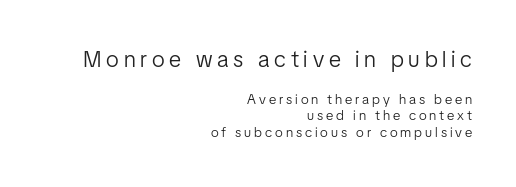
Q: Is the text bold? A: No.
Q: Is the text italic (slanted)? A: No, it is upright.
Q: Is the text underlined? A: No.
Q: How is the paragraph aligned? A: Right-aligned.
Q: Is the spacing between letters normal or unusually wide? A: Unusually wide.
Q: Which block of text is set in a larger size, the first (top) or the second (bottom)? A: The first (top) one.
